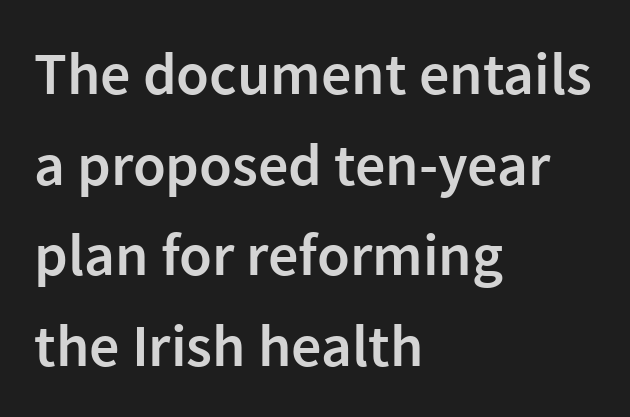
The image shows 60 px semibold sans-serif type, upright; set left-aligned, normal line spacing (1.51x), normal letter spacing, not underlined; a medium x-height.
